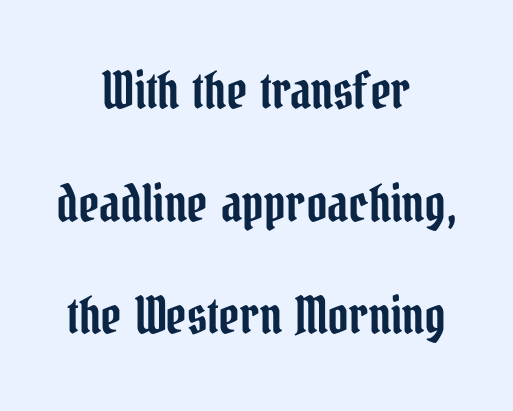
The image shows 51 px condensed serif type, upright; set centered, loose line spacing (2.21x), normal letter spacing, not underlined; low stroke contrast and a medium x-height.
